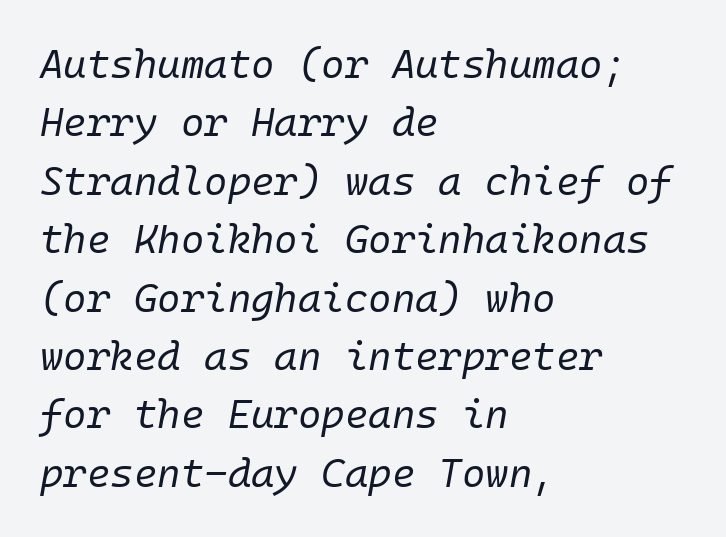
{"italic": "yes", "lean": "right", "slant_degrees": 10, "bold": "no", "weight": "regular", "width": "normal", "stroke_contrast": "low", "x_height": "medium", "underline": "no", "align": "left", "line_spacing": "normal", "line_spacing_ratio": 1.46, "letter_spacing": "normal", "letter_spacing_em": 0.0, "glyph_px": 40}
